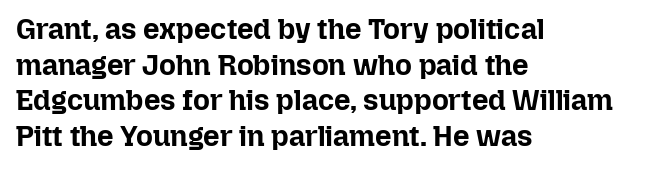
Q: Is the text bold? A: Yes.
Q: Is the text italic (slanted)? A: No, it is upright.
Q: Is the text underlined? A: No.
Q: How is the paragraph aligned? A: Left-aligned.
Q: Is the spacing between letters normal or unusually wide? A: Normal.
Q: Width (condensed, normal, or wide)? A: Normal.
Q: Stroke contrast? A: Low.
Q: x-height? A: Medium.
Q: Monospaced? A: No.
